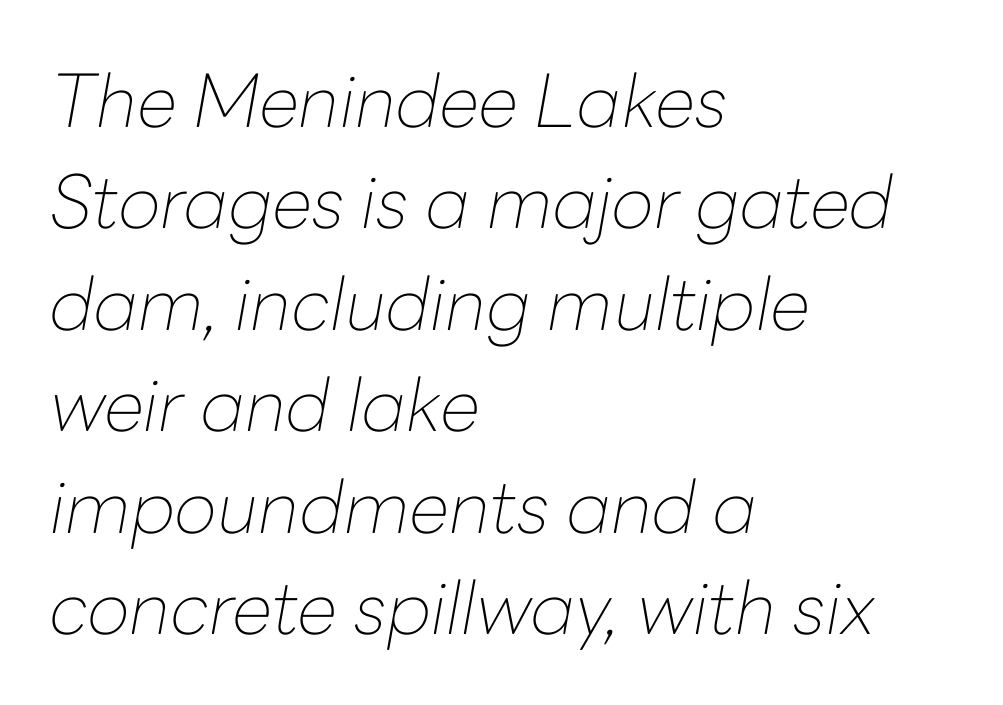
Visually the block forms a straight wall on the left and a jagged coastline on the right. The passage shown has conventional tracking throughout. Notice how descenders clear the ascenders below comfortably — that's standard leading. Bare-footed words on every line.
